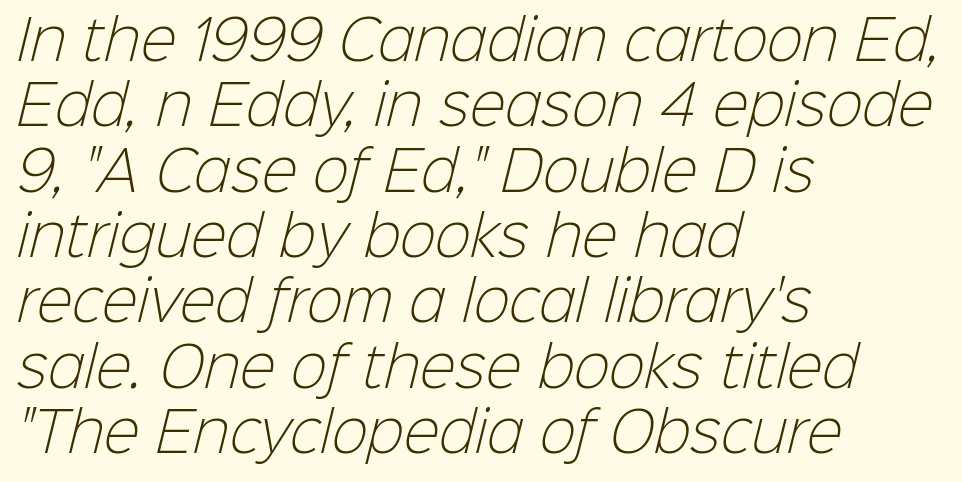
Q: Is the text bold? A: No.
Q: Is the typeface a serif or a sans-serif typeface? A: Sans-serif.
Q: Is the text underlined? A: No.
Q: How is the paragraph aligned? A: Left-aligned.
Q: Is the spacing between letters normal or unusually wide? A: Normal.
Q: Width (condensed, normal, or wide)? A: Normal.
Q: Stroke contrast? A: Low.
Q: x-height? A: Medium.
Q: Monospaced? A: No.
